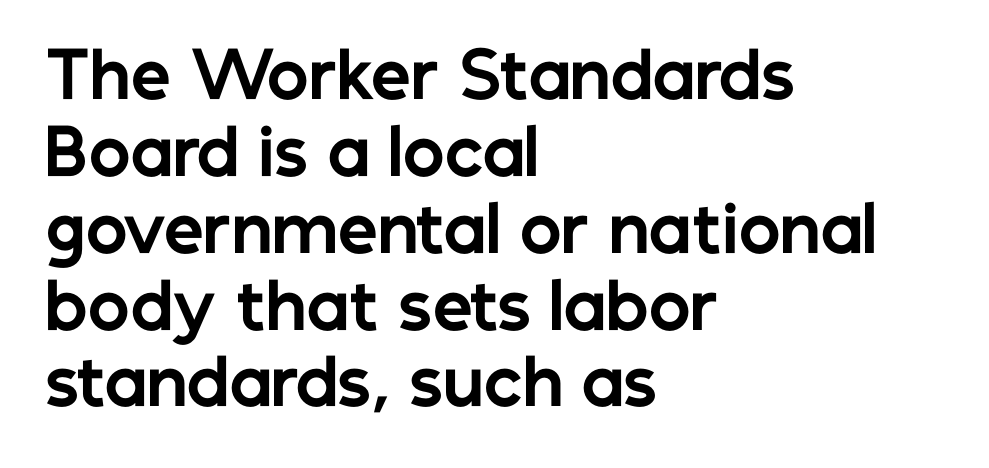
The image shows 63 px bold sans-serif type, upright; set left-aligned, line spacing 1.22x, normal letter spacing, not underlined; low stroke contrast and a medium x-height.
